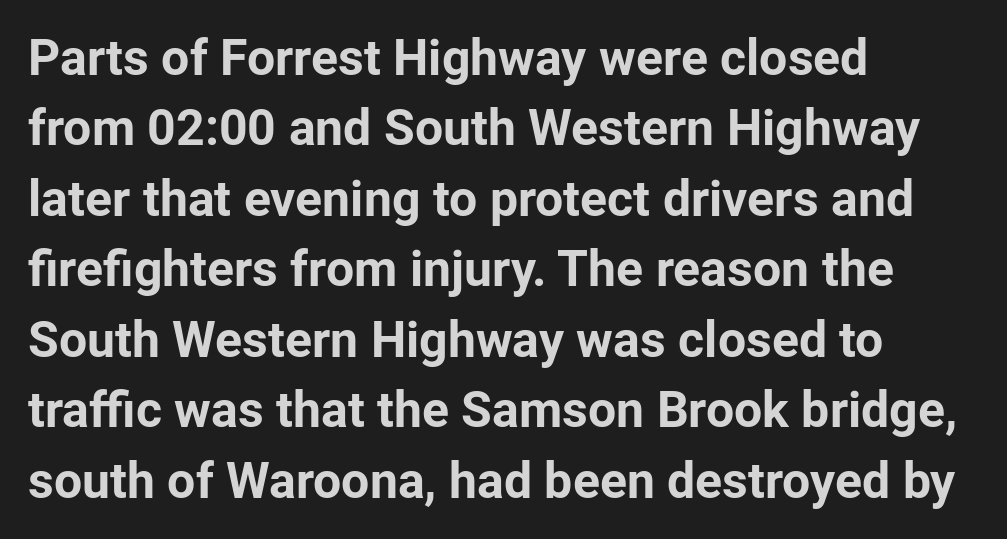
Q: Is the text bold? A: Yes.
Q: Is the text italic (slanted)? A: No, it is upright.
Q: Is the typeface a serif or a sans-serif typeface? A: Sans-serif.
Q: Is the text underlined? A: No.
Q: How is the paragraph aligned? A: Left-aligned.
Q: Is the spacing between letters normal or unusually wide? A: Normal.
Q: Is the spacing between lines tight, normal or loose? A: Normal.
Q: Width (condensed, normal, or wide)? A: Normal.
Q: Stroke contrast? A: Low.
Q: x-height? A: Medium.
Q: Monospaced? A: No.
